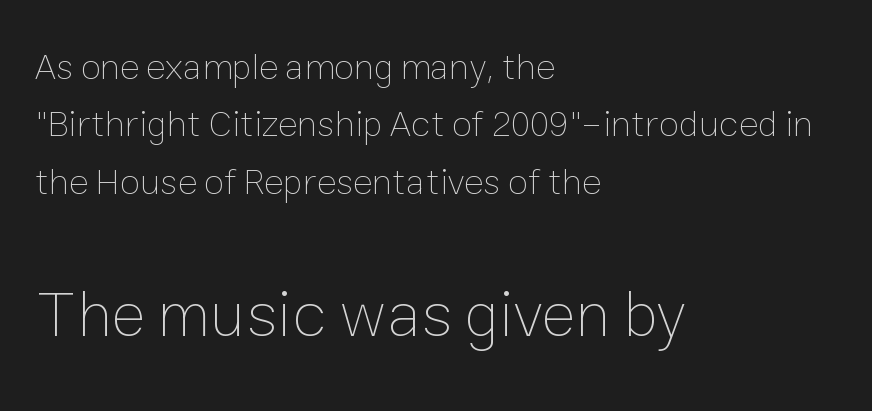
{"italic": "no", "bold": "no", "weight": "thin", "width": "normal", "stroke_contrast": "low", "x_height": "medium", "monospaced": "no", "underline": "no", "align": "left", "line_spacing": "normal", "line_spacing_ratio": 1.55, "letter_spacing": "normal", "letter_spacing_em": 0.0, "larger_block": "second", "size_ratio": 1.76, "glyph_px": 65}
